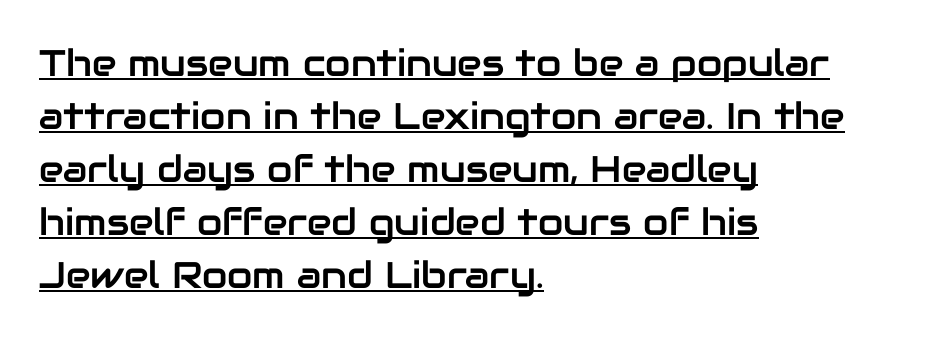
The designer left line spacing at the default. The rag falls on the right side of this text block. Spacing verdict: proportional, widths tailored to each character. Does the lettering tilt? It doesn't — this is upright. Check the space under the baseline: a stroke is drawn there. Default kerning and tracking; the words read as compact shapes.
